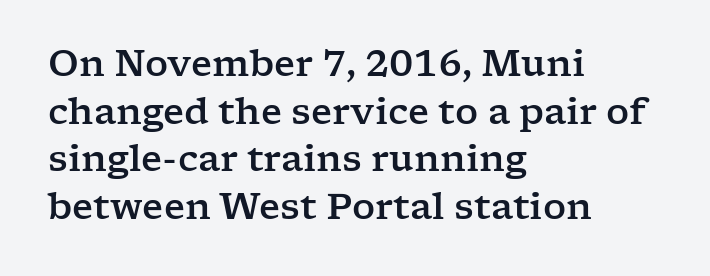
The image shows 36 px wide serif type, upright; set left-aligned, normal line spacing (1.32x), normal letter spacing, not underlined; low stroke contrast and a medium x-height.
